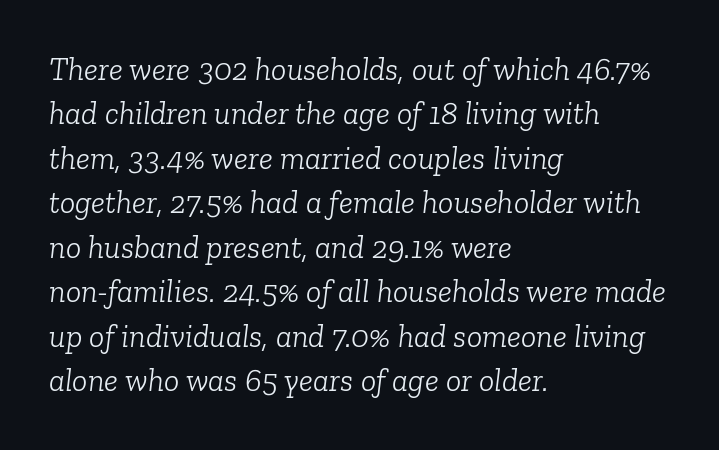
{"serif": "yes", "italic": "yes", "lean": "right", "slant_degrees": 6, "bold": "no", "weight": "light", "width": "normal", "stroke_contrast": "low", "x_height": "medium", "monospaced": "no", "underline": "no", "align": "left", "line_spacing": "normal", "line_spacing_ratio": 1.39, "letter_spacing": "normal", "letter_spacing_em": 0.0, "glyph_px": 32}
